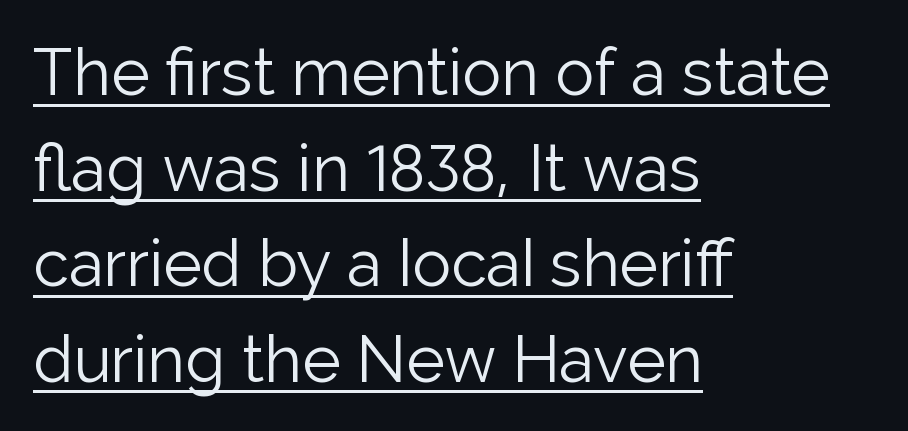
The type is set solid horizontally, with unmodified tracking. Leftover space on each line is placed entirely after the last word. Looks like regular typesetting: each glyph gets only the width it needs. Compared with undecorated copy, this sample adds a rule below the words.
